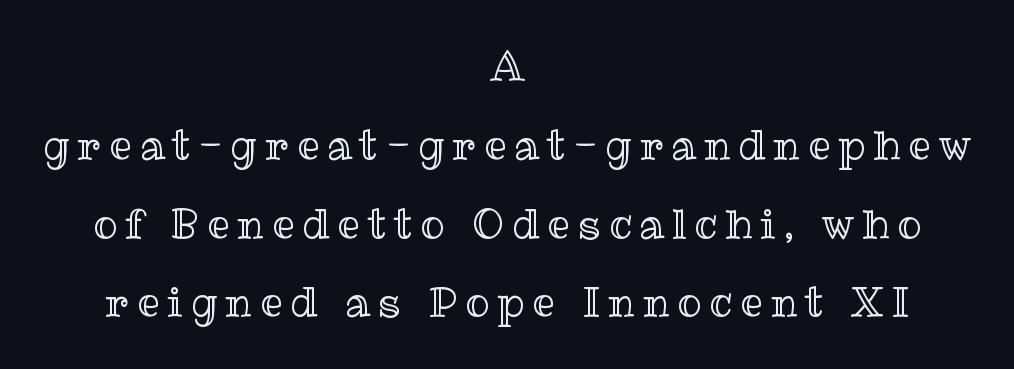
{"italic": "no", "width": "normal", "x_height": "medium", "monospaced": "no", "underline": "no", "align": "center", "line_spacing": "loose", "line_spacing_ratio": 1.97, "letter_spacing": "wide", "letter_spacing_em": 0.2, "glyph_px": 40}
